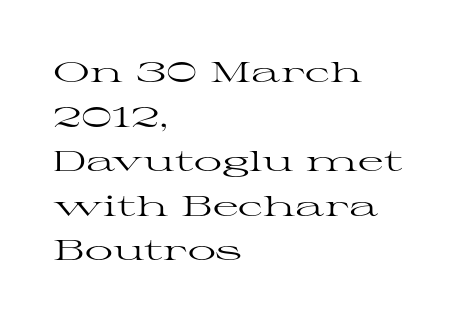
Q: Is the text bold? A: No.
Q: Is the text italic (slanted)? A: No, it is upright.
Q: Is the typeface a serif or a sans-serif typeface? A: Serif.
Q: Is the text underlined? A: No.
Q: How is the paragraph aligned? A: Left-aligned.
Q: Is the spacing between letters normal or unusually wide? A: Normal.
Q: Is the spacing between lines tight, normal or loose? A: Normal.
Q: Width (condensed, normal, or wide)? A: Wide.
Q: Stroke contrast? A: High.
Q: x-height? A: Medium.
Q: Monospaced? A: No.
